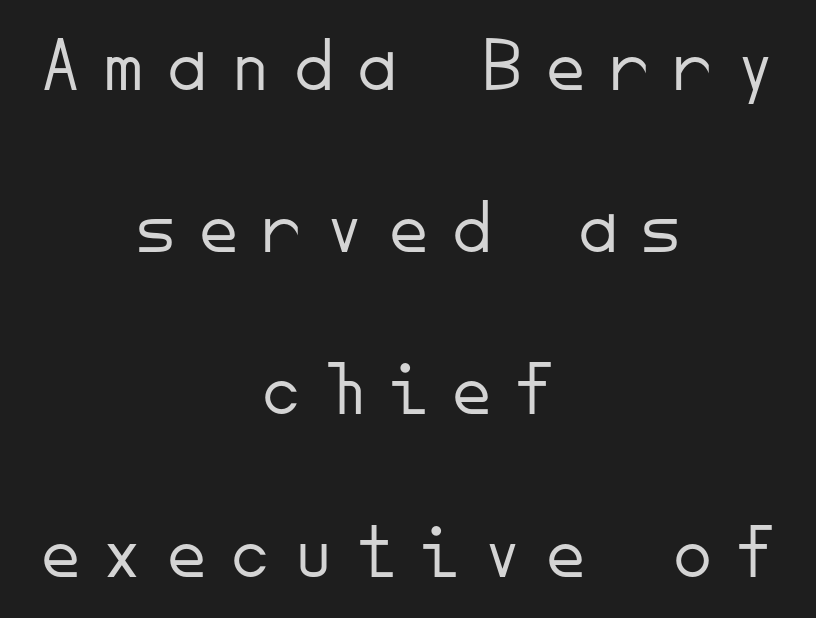
The image shows 78 px light sans-serif type, upright, monospaced; set centered, loose line spacing (2.08x), unusually wide letter spacing (+0.31 em), not underlined; low stroke contrast and a small x-height.
